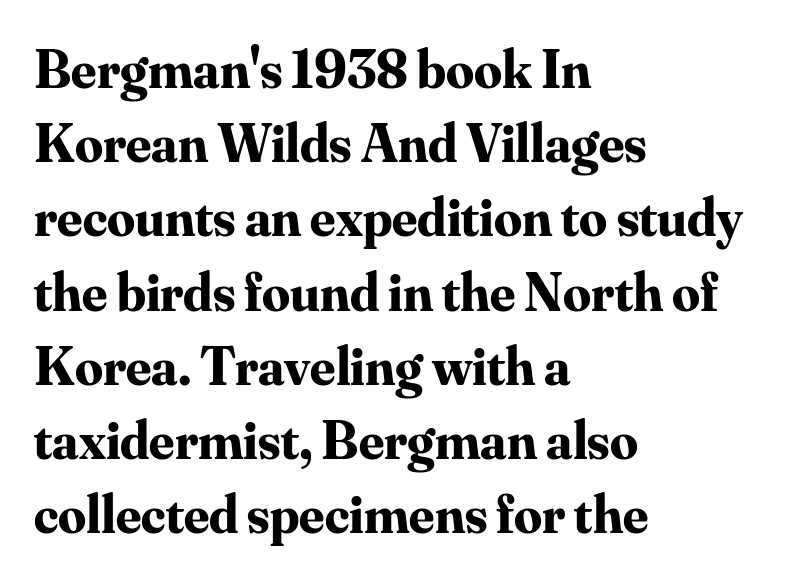
Here the designer chose a conventional face with non-uniform glyph widths. Teacher's note: observe the even left margin — that is flush-left alignment. On the weight axis this lands at bold, roughly 700. Students, observe: this is what conventionally led text looks like. Observe the ordinary spacing: letters are neighbours, not strangers. A typesetter would mark this as roman, not italic.
